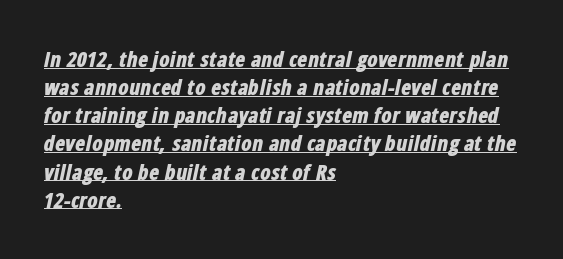
Q: Is the text bold? A: Yes.
Q: Is the text italic (slanted)? A: Yes, it leans right by about 12 degrees.
Q: Is the text underlined? A: Yes.
Q: How is the paragraph aligned? A: Left-aligned.
Q: Is the spacing between letters normal or unusually wide? A: Normal.
Q: Is the spacing between lines tight, normal or loose? A: Normal.
